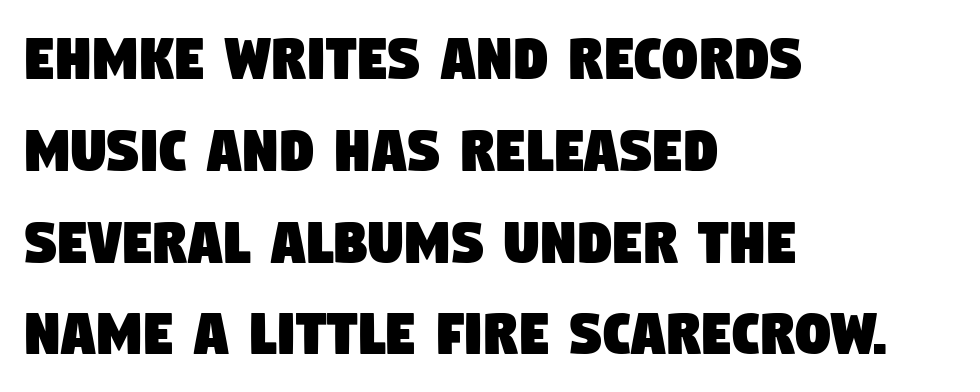
Q: Is the typeface a serif or a sans-serif typeface? A: Sans-serif.
Q: Is the text underlined? A: No.
Q: How is the paragraph aligned? A: Left-aligned.
Q: Is the spacing between letters normal or unusually wide? A: Normal.
Q: Is the spacing between lines tight, normal or loose? A: Normal.
Q: Width (condensed, normal, or wide)? A: Condensed.
Q: Stroke contrast? A: Low.
Q: x-height? A: Large.
Q: Monospaced? A: No.
